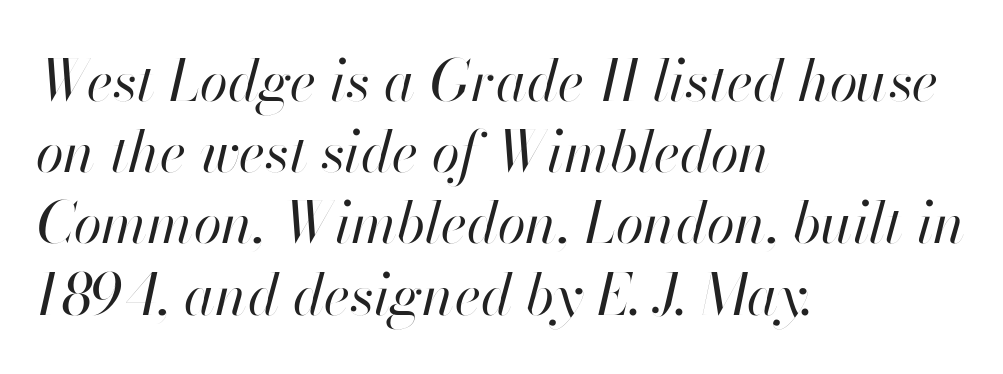
Q: Is the text bold? A: No.
Q: Is the text italic (slanted)? A: Yes, it leans right by about 13 degrees.
Q: Is the text underlined? A: No.
Q: How is the paragraph aligned? A: Left-aligned.
Q: Is the spacing between letters normal or unusually wide? A: Normal.
Q: Is the spacing between lines tight, normal or loose? A: Normal.
Q: Width (condensed, normal, or wide)? A: Normal.
Q: Stroke contrast? A: High.
Q: x-height? A: Small.
Q: Monospaced? A: No.
